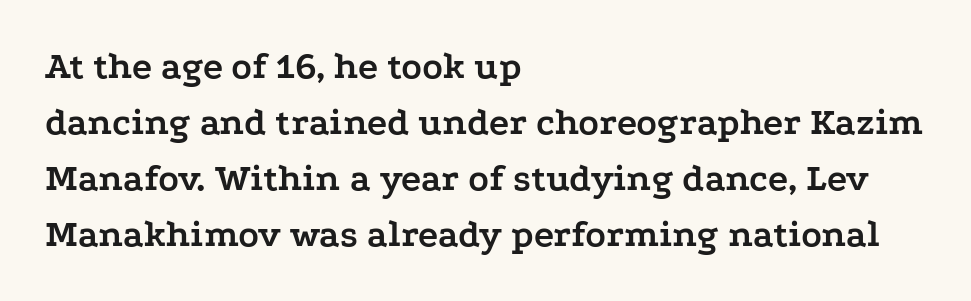
The image shows 38 px semibold, wide serif type, upright; set left-aligned, normal line spacing (1.47x), normal letter spacing, not underlined; low stroke contrast and a medium x-height.
